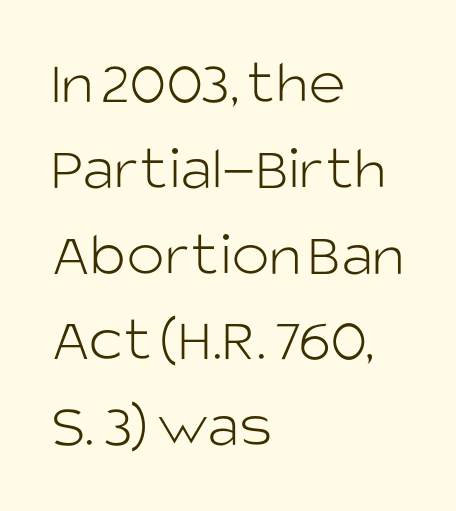
Horizontal alignment here is leftward, the default for most running prose. No word sits above an underline. No chunkiness to these letters — they're not bold. Letterform terminals end flat and unadorned throughout the passage.
